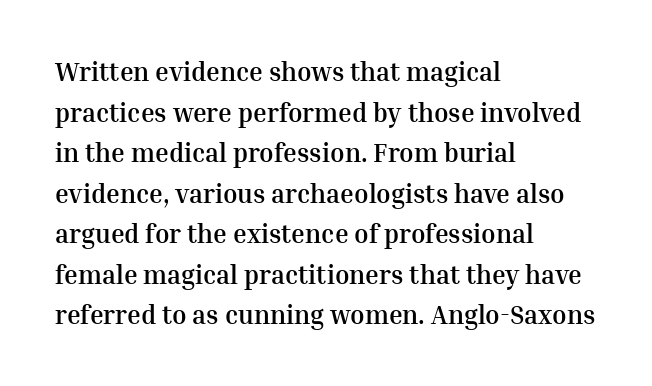
The image shows 26 px bold type, upright; set left-aligned, normal line spacing (1.56x), normal letter spacing, not underlined.
